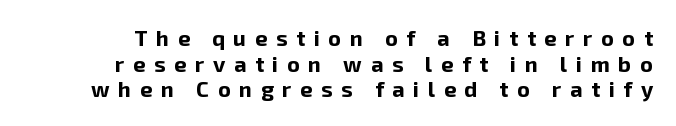
No word sits above an underline. You'd pick this weight for a headline — it's a proper bold. How are the letters spaced? Widely, with obvious added tracking. The lettering holds an erect, upright posture throughout.
